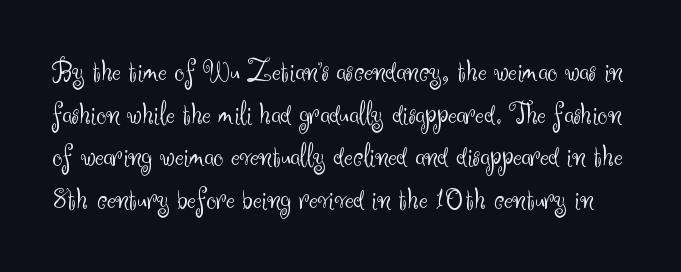
The image shows 32 px light sans-serif type, upright; set normal line spacing (1.33x), normal letter spacing, not underlined; medium stroke contrast and a small x-height.
